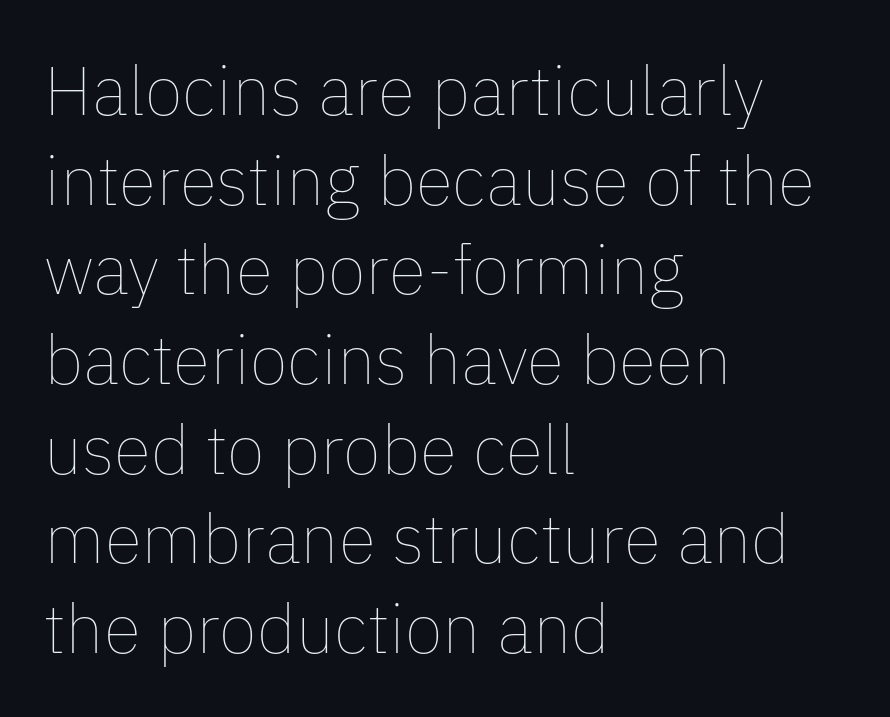
The image shows 69 px thin type, upright; set left-aligned, normal line spacing (1.3x), normal letter spacing, not underlined; low stroke contrast and a medium x-height.
